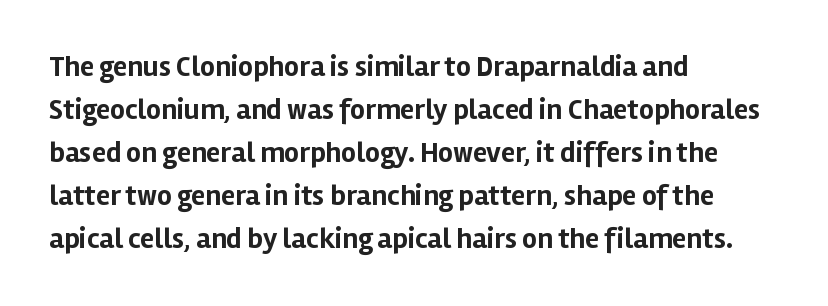
A sans-serif font was chosen for this passage. The tracking reads as untouched default to a designer's eye. A normal amount of white space separates one row of letters from the next. Heavy, bold letterforms. A typesetter would call this proportional, since set widths differ per character. Does the lettering tilt? It doesn't — this is upright.
